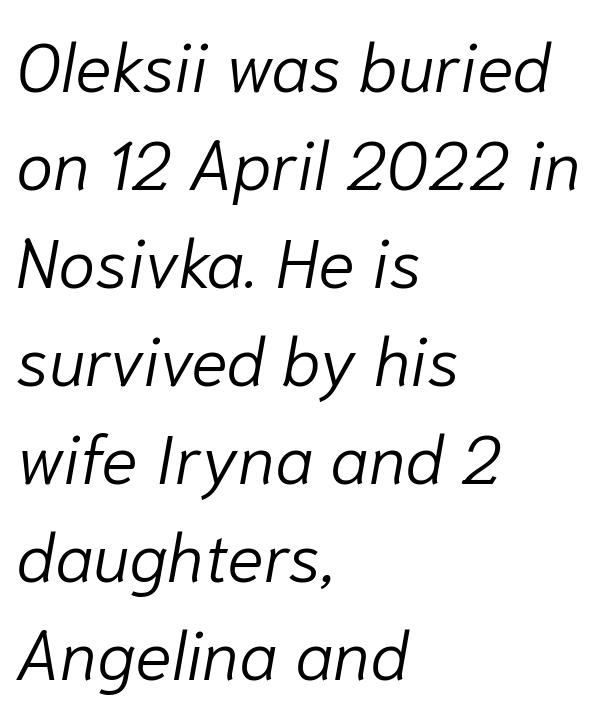
Character widths vary here, with narrow letters taking less room than wide ones. The font sits on the lighter half of the weight spectrum, regular included. Anything drawn beneath the words? Only blank space. When letters slant like this, we call the style italic. Visually the block forms a straight wall on the left and a jagged coastline on the right. Compared with typical paragraphs, the rows here are spaced about the same.
